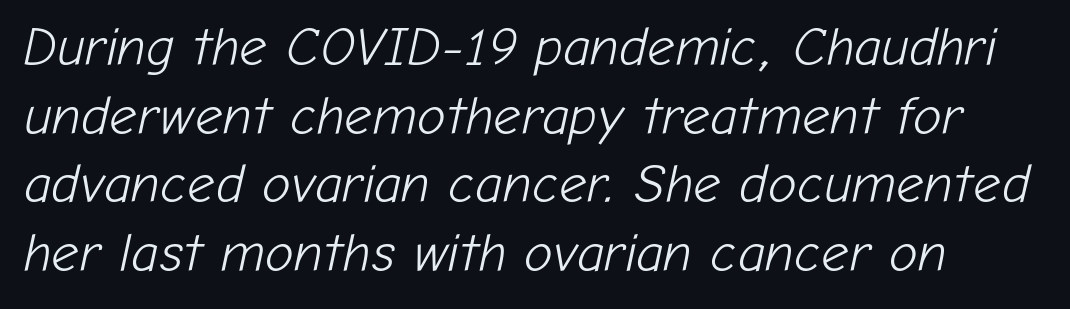
The image shows 54 px light type, italic (leaning right); set normal line spacing (1.27x), normal letter spacing, not underlined; low stroke contrast and a medium x-height.
